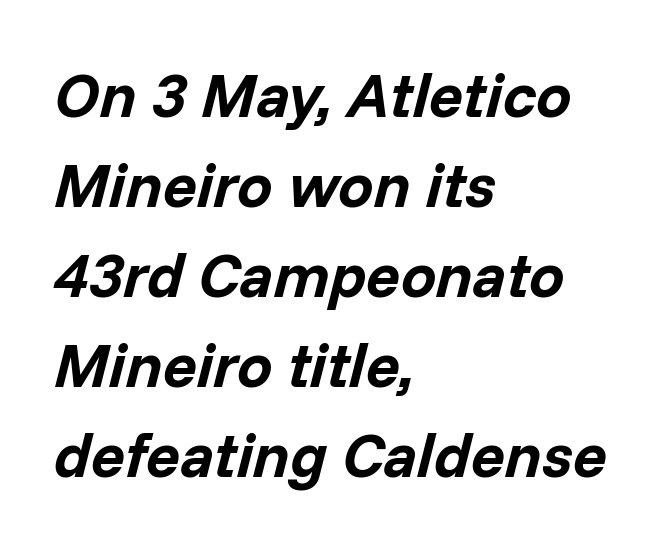
{"italic": "yes", "lean": "right", "slant_degrees": 14, "bold": "yes", "weight": "bold", "width": "normal", "stroke_contrast": "low", "x_height": "medium", "monospaced": "no", "underline": "no", "align": "left", "line_spacing": "normal", "line_spacing_ratio": 1.43, "letter_spacing": "normal", "letter_spacing_em": 0.0, "glyph_px": 63}
